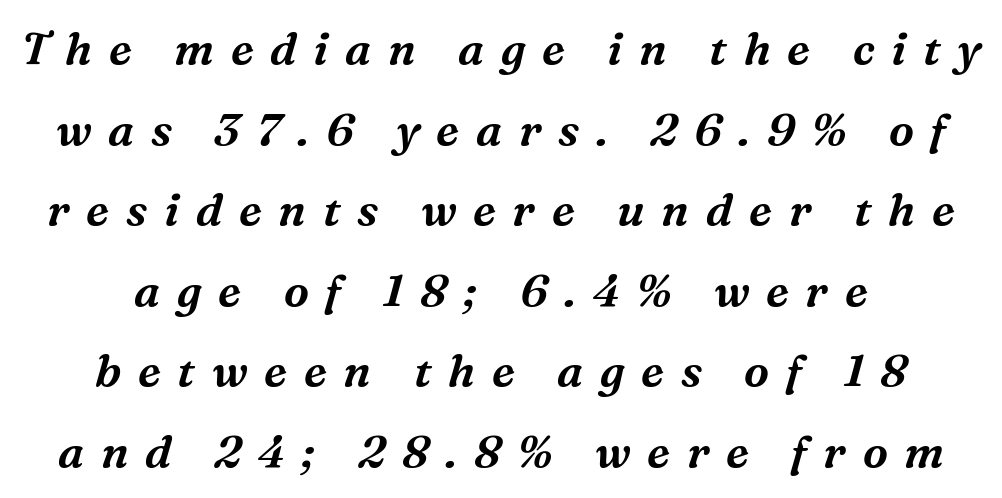
Q: Is the text italic (slanted)? A: Yes, it leans right by about 16 degrees.
Q: Is the typeface a serif or a sans-serif typeface? A: Serif.
Q: Is the text underlined? A: No.
Q: How is the paragraph aligned? A: Centered.
Q: Is the spacing between letters normal or unusually wide? A: Unusually wide.
Q: Width (condensed, normal, or wide)? A: Normal.
Q: Stroke contrast? A: Medium.
Q: x-height? A: Medium.
Q: Monospaced? A: No.
